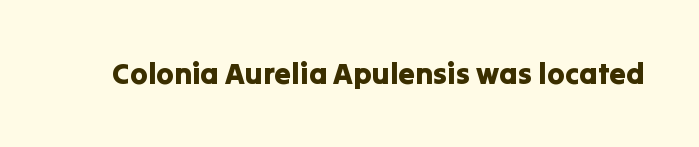
The image shows 30 px sans-serif type, upright; set normal letter spacing, not underlined; low stroke contrast and a medium x-height.
